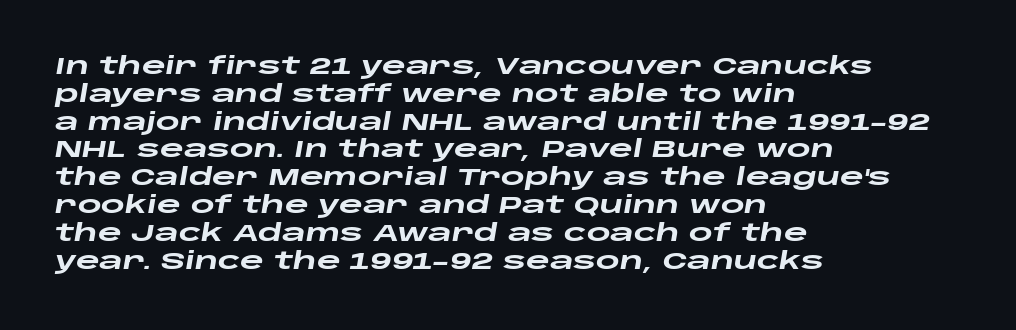
{"italic": "yes", "lean": "right", "slant_degrees": 10, "bold": "yes", "underline": "no", "align": "left", "line_spacing_ratio": 1.21, "letter_spacing": "normal", "letter_spacing_em": 0.0, "glyph_px": 23}
